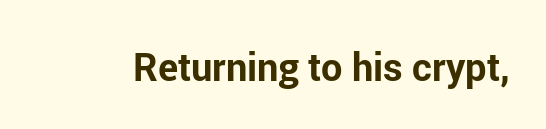
{"serif": "no", "italic": "no", "bold": "yes", "weight": "bold", "width": "normal", "stroke_contrast": "low", "x_height": "medium", "monospaced": "no", "underline": "no", "letter_spacing": "normal", "letter_spacing_em": 0.0, "glyph_px": 38}
